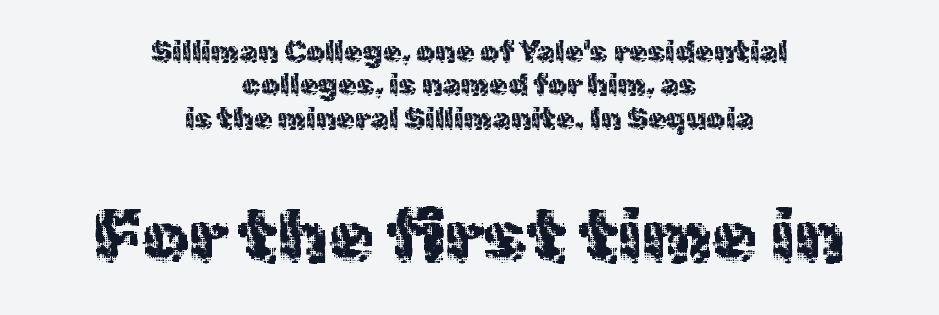
Q: Is the text italic (slanted)? A: No, it is upright.
Q: Is the typeface a serif or a sans-serif typeface? A: Sans-serif.
Q: Is the text underlined? A: No.
Q: How is the paragraph aligned? A: Centered.
Q: Is the spacing between letters normal or unusually wide? A: Normal.
Q: Is the spacing between lines tight, normal or loose? A: Tight.
Q: Which block of text is set in a larger size, the first (top) or the second (bottom)? A: The second (bottom) one.
Q: Width (condensed, normal, or wide)? A: Normal.
Q: x-height? A: Medium.
Q: Monospaced? A: No.
